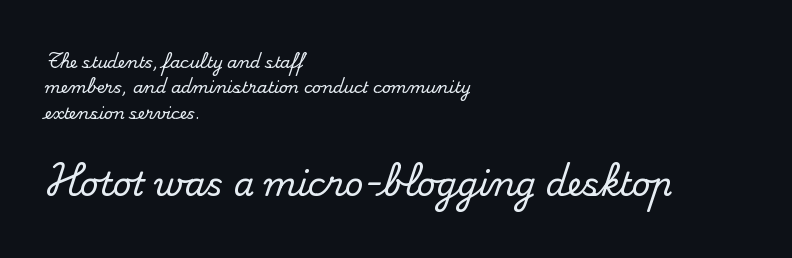
Q: Is the text italic (slanted)? A: Yes.
Q: Is the text underlined? A: No.
Q: How is the paragraph aligned? A: Left-aligned.
Q: Is the spacing between letters normal or unusually wide? A: Normal.
Q: Is the spacing between lines tight, normal or loose? A: Normal.
Q: Which block of text is set in a larger size, the first (top) or the second (bottom)? A: The second (bottom) one.
Q: Width (condensed, normal, or wide)? A: Normal.
Q: Stroke contrast? A: Medium.
Q: x-height? A: Small.
Q: Monospaced? A: No.
